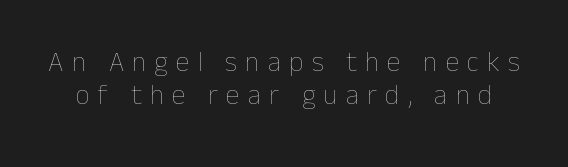
{"italic": "no", "bold": "no", "weight": "thin", "width": "normal", "stroke_contrast": "low", "x_height": "medium", "monospaced": "no", "underline": "no", "line_spacing_ratio": 1.19, "letter_spacing": "wide", "letter_spacing_em": 0.29, "glyph_px": 28}
